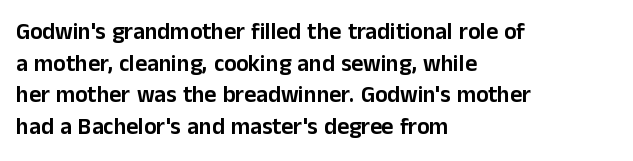
Q: Is the text italic (slanted)? A: No, it is upright.
Q: Is the text underlined? A: No.
Q: How is the paragraph aligned? A: Left-aligned.
Q: Is the spacing between letters normal or unusually wide? A: Normal.
Q: Is the spacing between lines tight, normal or loose? A: Normal.
